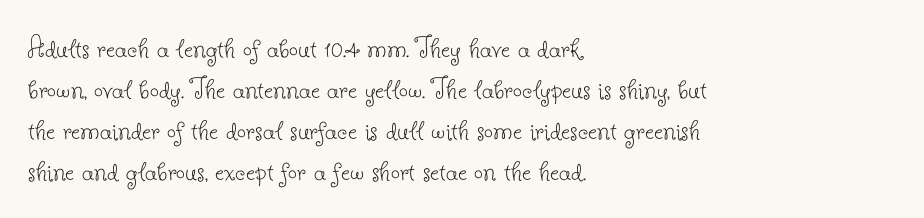
Q: Is the text bold? A: No.
Q: Is the text italic (slanted)? A: No, it is upright.
Q: Is the typeface a serif or a sans-serif typeface? A: Serif.
Q: Is the text underlined? A: No.
Q: How is the paragraph aligned? A: Left-aligned.
Q: Is the spacing between letters normal or unusually wide? A: Normal.
Q: Is the spacing between lines tight, normal or loose? A: Normal.
Q: Width (condensed, normal, or wide)? A: Normal.
Q: Stroke contrast? A: Low.
Q: x-height? A: Small.
Q: Monospaced? A: No.
